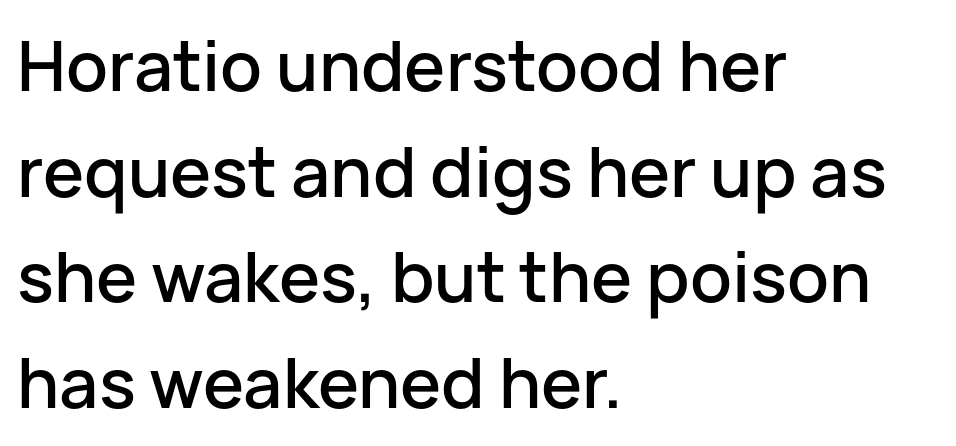
Q: Is the text italic (slanted)? A: No, it is upright.
Q: Is the typeface a serif or a sans-serif typeface? A: Sans-serif.
Q: Is the text underlined? A: No.
Q: How is the paragraph aligned? A: Left-aligned.
Q: Is the spacing between letters normal or unusually wide? A: Normal.
Q: Is the spacing between lines tight, normal or loose? A: Normal.
Q: Width (condensed, normal, or wide)? A: Normal.
Q: Stroke contrast? A: Low.
Q: x-height? A: Medium.
Q: Monospaced? A: No.
